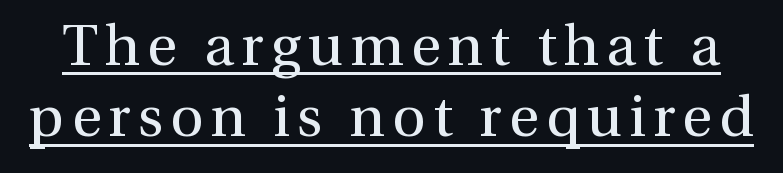
The image shows 58 px regular-weight serif type, upright; set line spacing 1.23x, underlined; medium stroke contrast and a medium x-height.
